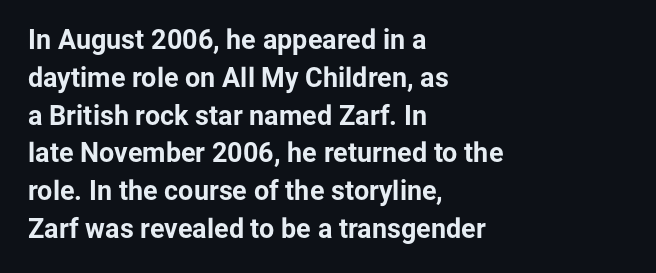
The image shows 27 px bold type, upright; set left-aligned, normal line spacing (1.4x), normal letter spacing, not underlined.
